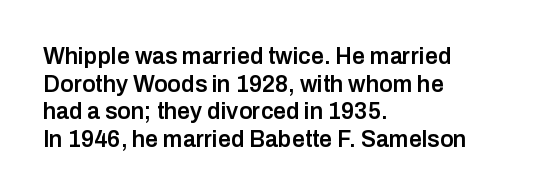
{"italic": "no", "bold": "semi", "underline": "no", "align": "left", "line_spacing_ratio": 1.2, "letter_spacing": "normal", "letter_spacing_em": 0.0, "glyph_px": 23}
